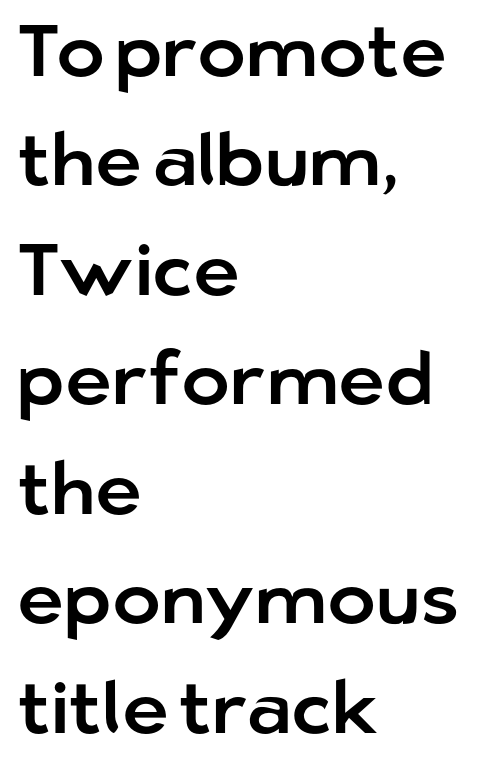
The image shows 73 px sans-serif type, upright; set left-aligned, normal line spacing (1.5x), normal letter spacing, not underlined; low stroke contrast and a medium x-height.
